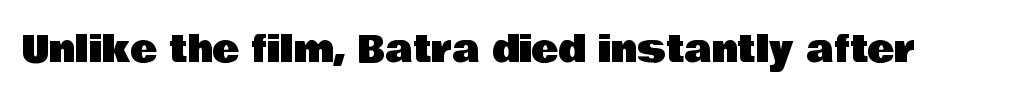
The image shows 36 px sans-serif type, upright; set normal letter spacing, not underlined; low stroke contrast and a large x-height.
